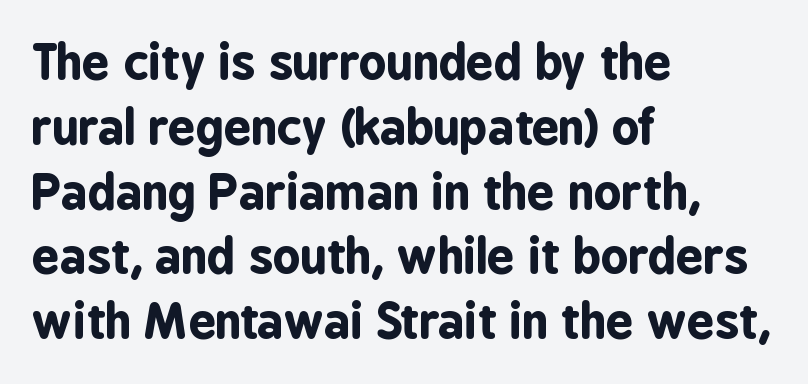
{"serif": "no", "italic": "no", "bold": "yes", "weight": "bold", "width": "condensed", "stroke_contrast": "low", "x_height": "medium", "monospaced": "no", "underline": "no", "align": "left", "line_spacing": "normal", "line_spacing_ratio": 1.35, "letter_spacing": "normal", "letter_spacing_em": 0.0, "glyph_px": 48}
